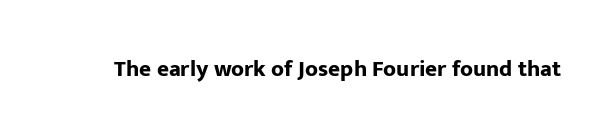
The image shows 23 px bold type, upright; set normal letter spacing, not underlined.
